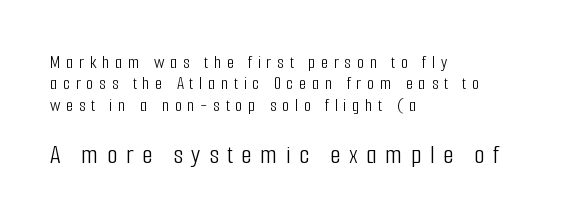
Words float on clear page, feet unadorned. Between one letter and the next there's a generous, obvious gap. Typographically, this falls in the sans-serif category. The lower block of text is set noticeably larger than the block above it. Rendered with straight, roman letterforms. The letters advance in unequal steps, a hallmark of proportional type.
